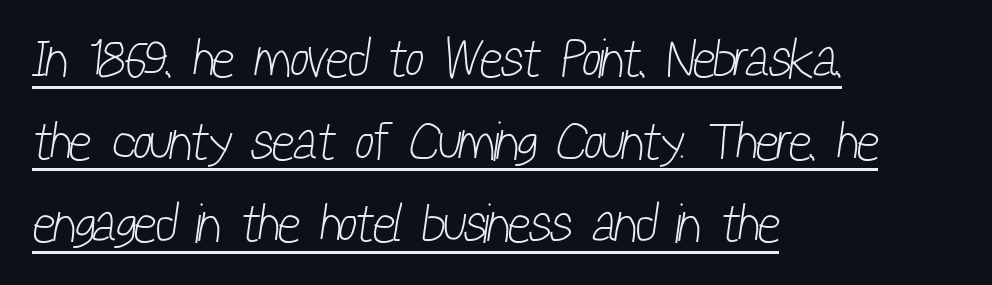
The image shows 54 px light, condensed sans-serif type; set left-aligned, normal line spacing (1.53x), normal letter spacing, underlined; low stroke contrast and a medium x-height.
